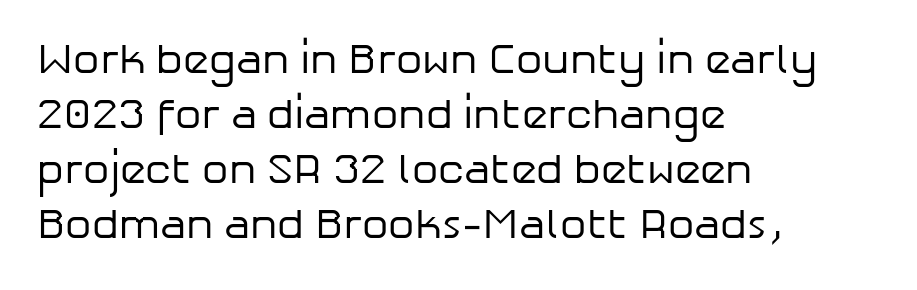
Is the stroke heavy? The answer is a plain regular-or-lighter. The font's upright variant was chosen for this text. If you drew a ruler down the left edge, every line would touch it. The rendering uses natural spacing where letterforms have individual widths. Normally led — the rows are evenly, conventionally spaced.
